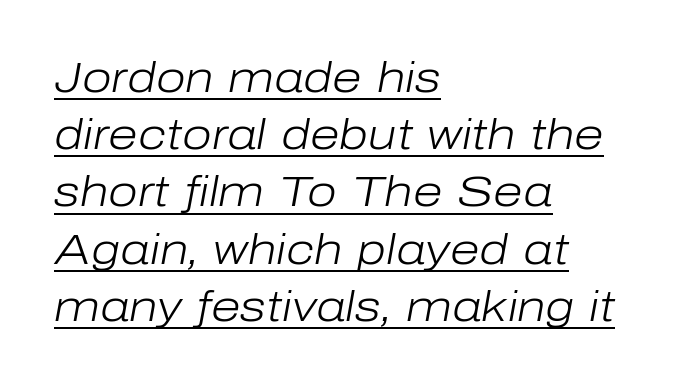
{"italic": "yes", "lean": "right", "slant_degrees": 10, "bold": "no", "weight": "light", "width": "normal", "stroke_contrast": "low", "x_height": "medium", "monospaced": "no", "underline": "yes", "align": "left", "line_spacing": "normal", "line_spacing_ratio": 1.33, "letter_spacing": "normal", "letter_spacing_em": 0.0, "glyph_px": 43}
